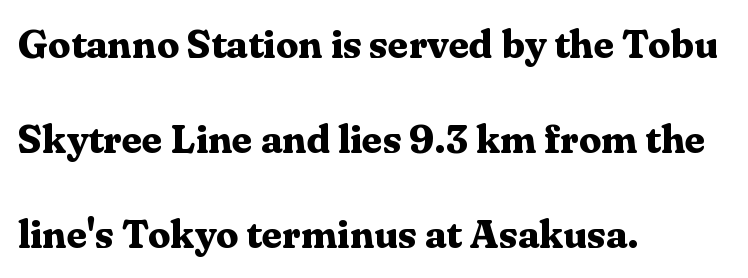
The space between consecutive lines is lavish. A typesetter would label this face a serif. Notice how the stems are strictly vertical — no italics here. Caption: multi-line text, flush left, ragged right.
